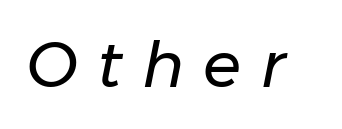
Underlining? Definitely not there. A typesetter would call this proportional, since set widths differ per character. The glyphs look as if they've been sheared to an angle. Summary of weight: not heavy and not bold. Caption: expanded tracking, letters set apart.
